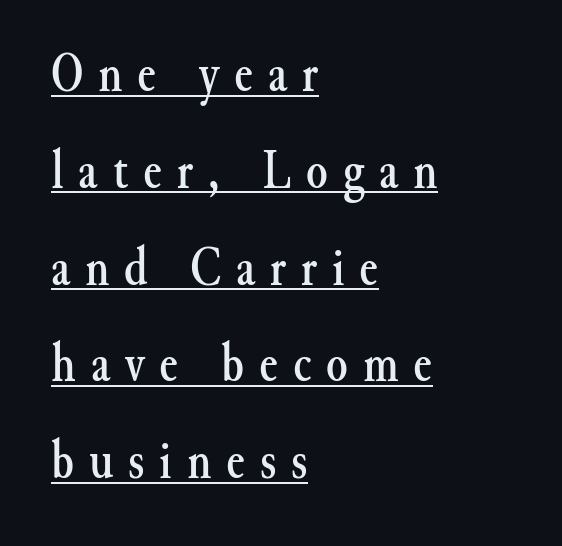
Q: Is the text italic (slanted)? A: No, it is upright.
Q: Is the typeface a serif or a sans-serif typeface? A: Serif.
Q: Is the text underlined? A: Yes.
Q: How is the paragraph aligned? A: Left-aligned.
Q: Is the spacing between letters normal or unusually wide? A: Unusually wide.
Q: Width (condensed, normal, or wide)? A: Normal.
Q: Stroke contrast? A: Medium.
Q: x-height? A: Small.
Q: Monospaced? A: No.
